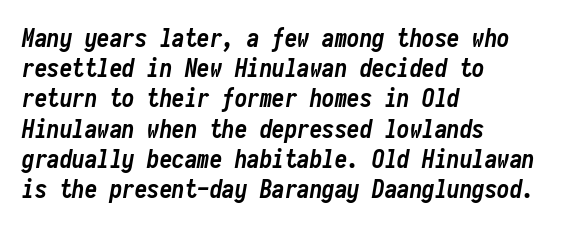
{"italic": "yes", "lean": "right", "slant_degrees": 10, "bold": "yes", "underline": "no", "align": "left", "line_spacing_ratio": 1.21, "letter_spacing": "normal", "letter_spacing_em": 0.0, "glyph_px": 25}
